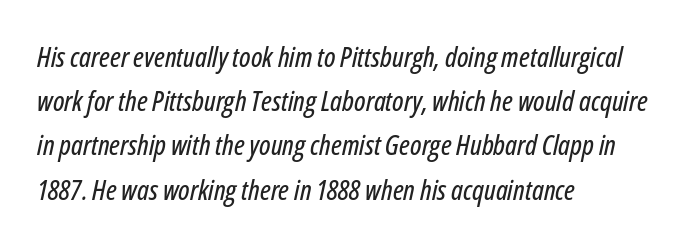
Is the type slanted? Yes — the strokes lean at a clear angle. Every row of glyphs begins at an identical x-position on the left. These lines keep a tight, regular rhythm from letter to letter. Each new line begins a customary step beneath the previous one. Looks like regular typesetting: each glyph gets only the width it needs.
